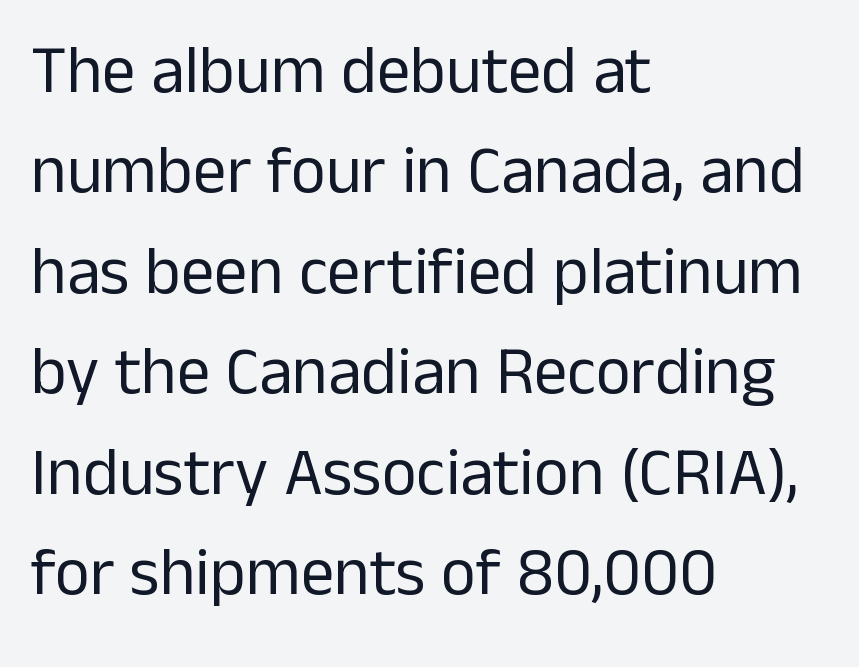
{"serif": "no", "italic": "no", "bold": "no", "weight": "regular", "width": "normal", "stroke_contrast": "low", "x_height": "medium", "monospaced": "no", "underline": "no", "align": "left", "line_spacing": "normal", "line_spacing_ratio": 1.5, "letter_spacing": "normal", "letter_spacing_em": 0.0, "glyph_px": 67}
